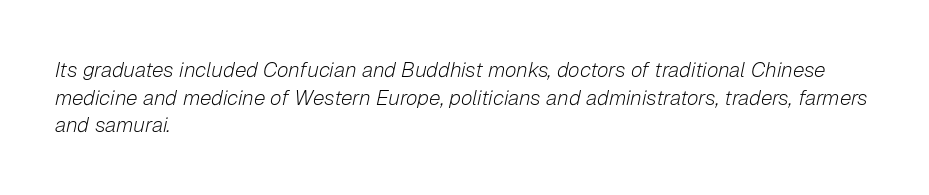
The image shows 21 px text type, italic (leaning right); set left-aligned, normal line spacing (1.31x), normal letter spacing, not underlined.
